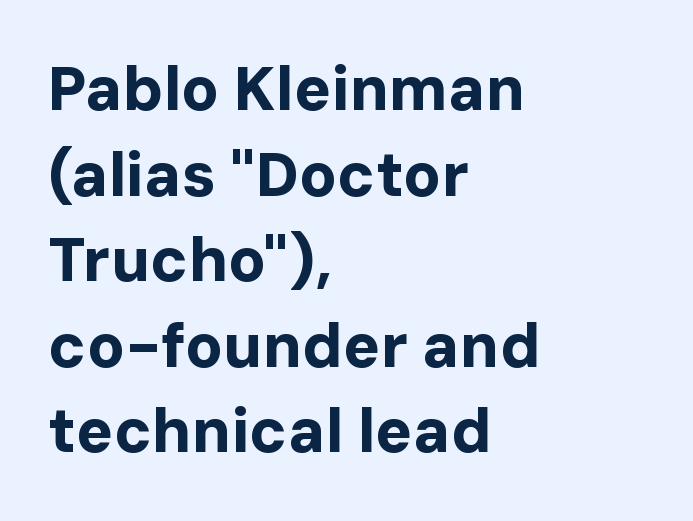
The image shows 62 px bold sans-serif type, upright; set left-aligned, normal line spacing (1.38x), normal letter spacing, not underlined; low stroke contrast and a medium x-height.
